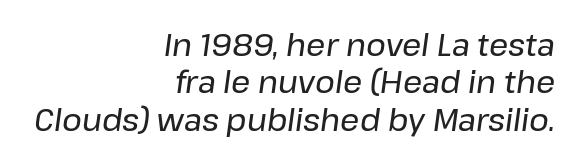
Q: Is the text italic (slanted)? A: Yes, it leans right by about 8 degrees.
Q: Is the text underlined? A: No.
Q: How is the paragraph aligned? A: Right-aligned.
Q: Is the spacing between letters normal or unusually wide? A: Normal.
Q: Is the spacing between lines tight, normal or loose? A: Normal.
Q: Width (condensed, normal, or wide)? A: Normal.
Q: Stroke contrast? A: Low.
Q: x-height? A: Medium.
Q: Monospaced? A: No.
